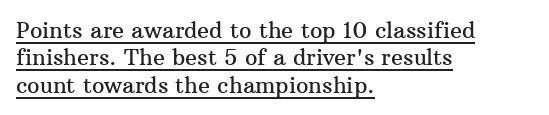
{"italic": "no", "underline": "yes", "align": "left", "line_spacing": "normal", "line_spacing_ratio": 1.25, "letter_spacing": "normal", "letter_spacing_em": 0.0, "glyph_px": 22}
